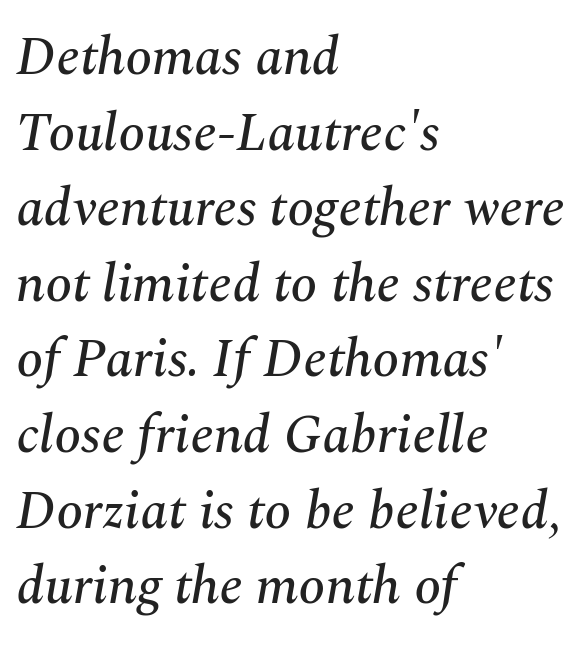
A typesetter would call this proportional, since set widths differ per character. Is this a sans? No — the strokes have serifs. Letters rest on an invisible, unmarked baseline. The line texture is even and compact thanks to regular tracking. Italic: yes, the glyphs are oblique. If you measured baseline to baseline, you'd find a middling distance.
